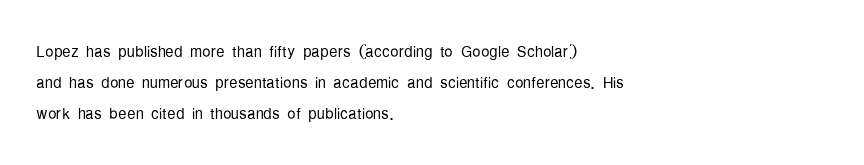
{"italic": "no", "bold": "no", "underline": "no", "align": "left", "line_spacing": "normal", "line_spacing_ratio": 1.48, "letter_spacing": "normal", "letter_spacing_em": 0.0, "glyph_px": 21}
